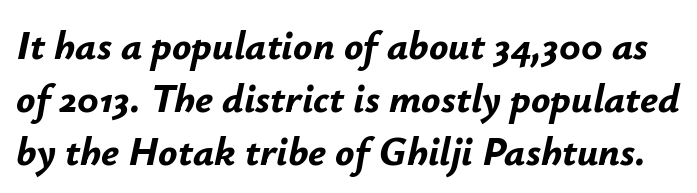
{"italic": "yes", "lean": "right", "slant_degrees": 12, "bold": "yes", "weight": "bold", "width": "normal", "stroke_contrast": "low", "x_height": "small", "monospaced": "no", "underline": "no", "line_spacing": "normal", "line_spacing_ratio": 1.32, "letter_spacing": "normal", "letter_spacing_em": 0.0, "glyph_px": 40}
